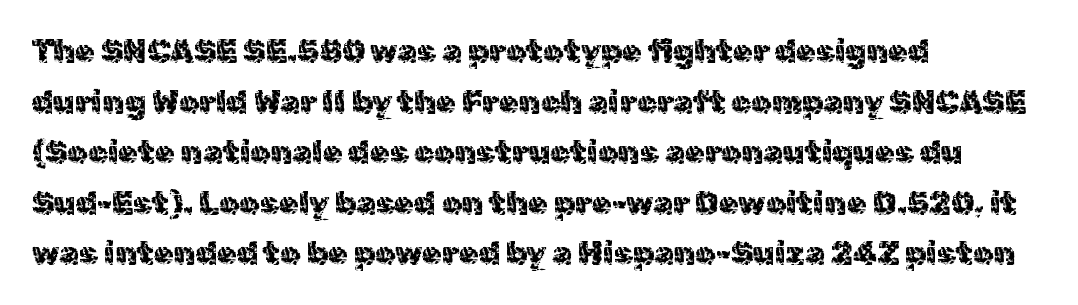
Q: Is the text bold? A: No.
Q: Is the text italic (slanted)? A: No, it is upright.
Q: Is the typeface a serif or a sans-serif typeface? A: Sans-serif.
Q: Is the text underlined? A: No.
Q: How is the paragraph aligned? A: Left-aligned.
Q: Is the spacing between letters normal or unusually wide? A: Normal.
Q: Is the spacing between lines tight, normal or loose? A: Normal.
Q: Width (condensed, normal, or wide)? A: Normal.
Q: x-height? A: Medium.
Q: Monospaced? A: No.
